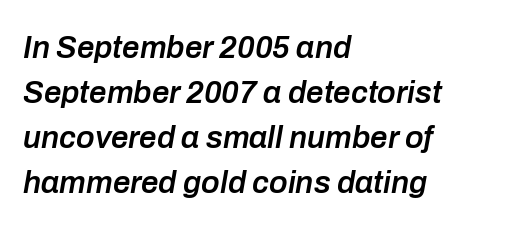
Q: Is the text bold? A: Semi-bold.
Q: Is the text italic (slanted)? A: Yes, it leans right by about 10 degrees.
Q: Is the text underlined? A: No.
Q: How is the paragraph aligned? A: Left-aligned.
Q: Is the spacing between letters normal or unusually wide? A: Normal.
Q: Is the spacing between lines tight, normal or loose? A: Normal.
Q: Width (condensed, normal, or wide)? A: Normal.
Q: Stroke contrast? A: Low.
Q: x-height? A: Medium.
Q: Monospaced? A: No.
